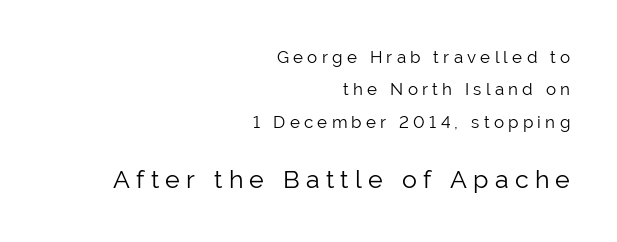
The cut favours lightness, reaching ordinary text weight at its darkest. The lines are spread far apart with generous leading. The line texture is sparse and dotted thanks to wide tracking. The letters stand upright; this is a roman face. A student would call this right alignment; a typographer would say flush right, rag left.
